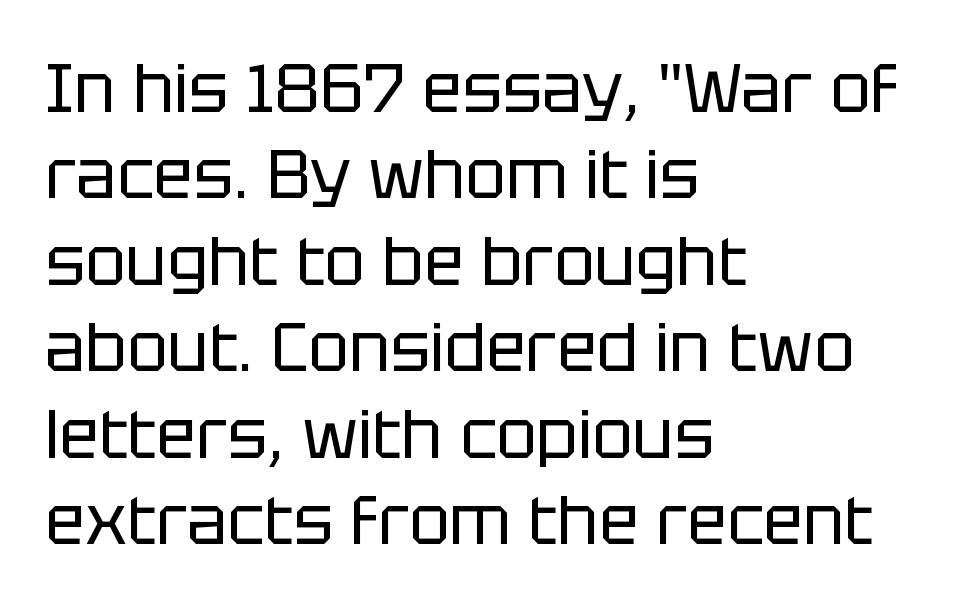
{"serif": "no", "italic": "no", "bold": "no", "weight": "regular", "width": "normal", "stroke_contrast": "low", "x_height": "large", "monospaced": "no", "underline": "no", "align": "left", "line_spacing": "normal", "line_spacing_ratio": 1.29, "letter_spacing": "normal", "letter_spacing_em": 0.0, "glyph_px": 67}
